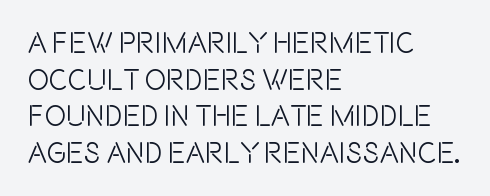
Letterform terminals end flat and unadorned throughout the passage. This rendering leaves character spacing at its baseline value. Descenders are the only things crossing below the line. Character widths vary here, with narrow letters taking less room than wide ones. The space between consecutive lines is moderate.
